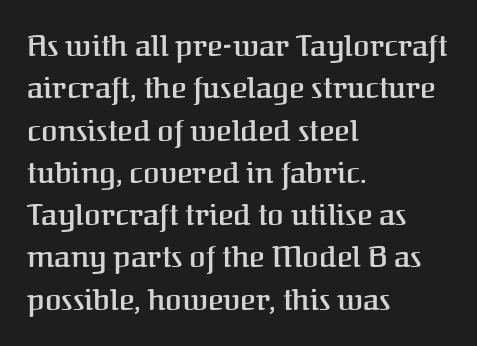
{"serif": "yes", "italic": "no", "bold": "semi", "weight": "semibold", "width": "normal", "stroke_contrast": "medium", "x_height": "medium", "monospaced": "no", "underline": "no", "align": "left", "line_spacing": "normal", "line_spacing_ratio": 1.41, "letter_spacing": "normal", "letter_spacing_em": 0.0, "glyph_px": 30}
